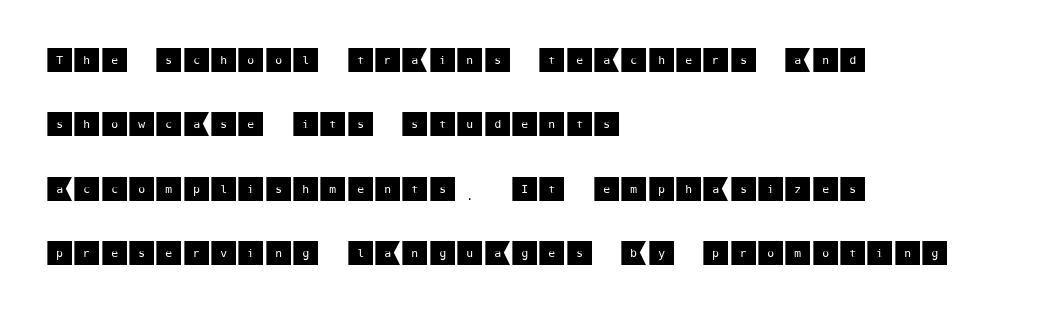
The passage is arranged the way most books set body copy — flush left. The type is set solid horizontally, with unmodified tracking. Regarding serifs, this sample does without them. Whoever set this chose breathing room over compactness in the vertical rhythm. Descenders are the only things crossing below the line. If you drew a line through each stem, it would be perfectly vertical.
